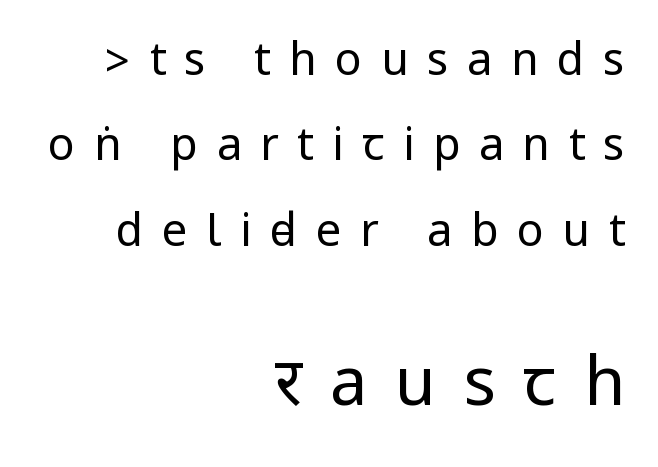
Q: Is the text bold? A: No.
Q: Is the text italic (slanted)? A: No, it is upright.
Q: Is the typeface a serif or a sans-serif typeface? A: Sans-serif.
Q: Is the text underlined? A: No.
Q: How is the paragraph aligned? A: Right-aligned.
Q: Is the spacing between letters normal or unusually wide? A: Unusually wide.
Q: Is the spacing between lines tight, normal or loose? A: Loose.
Q: Which block of text is set in a larger size, the first (top) or the second (bottom)? A: The second (bottom) one.
Q: Width (condensed, normal, or wide)? A: Condensed.
Q: Stroke contrast? A: Low.
